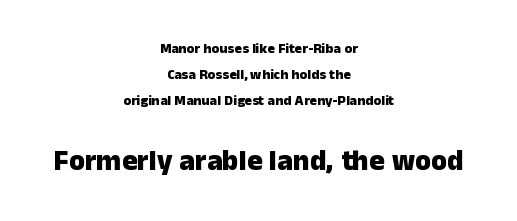
{"serif": "no", "italic": "no", "bold": "yes", "weight": "heavy", "width": "normal", "stroke_contrast": "low", "x_height": "medium", "monospaced": "no", "underline": "no", "align": "center", "line_spacing_ratio": 1.87, "letter_spacing": "normal", "letter_spacing_em": 0.0, "larger_block": "second", "size_ratio": 2.07, "glyph_px": 29}
